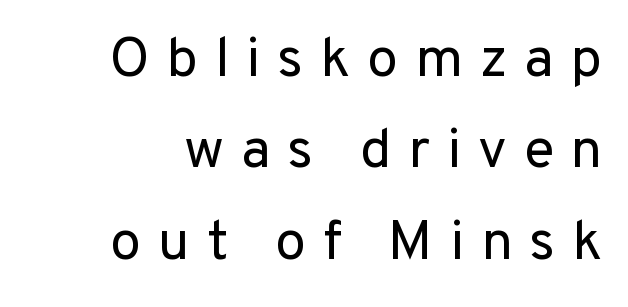
{"serif": "no", "italic": "no", "bold": "no", "weight": "regular", "width": "normal", "stroke_contrast": "low", "x_height": "medium", "monospaced": "no", "underline": "no", "line_spacing": "normal", "line_spacing_ratio": 1.63, "letter_spacing": "wide", "letter_spacing_em": 0.3, "glyph_px": 56}
